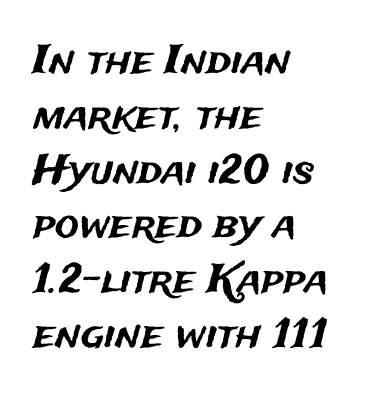
{"serif": "no", "width": "normal", "stroke_contrast": "medium", "x_height": "medium", "monospaced": "no", "underline": "no", "align": "left", "line_spacing": "normal", "line_spacing_ratio": 1.37, "letter_spacing": "normal", "letter_spacing_em": 0.0, "glyph_px": 40}
